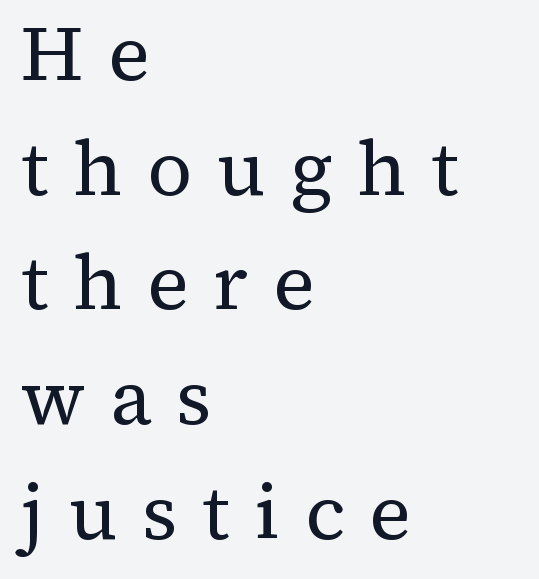
{"serif": "yes", "italic": "no", "bold": "no", "weight": "regular", "width": "normal", "stroke_contrast": "medium", "x_height": "medium", "monospaced": "no", "underline": "no", "align": "left", "line_spacing": "normal", "line_spacing_ratio": 1.49, "letter_spacing": "wide", "letter_spacing_em": 0.32, "glyph_px": 77}
